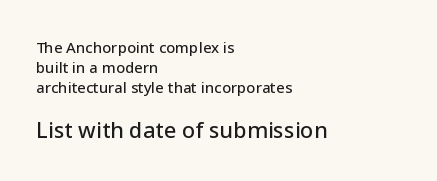
The passage shown stacks its lines at a standard gap. Each line starts at the same left margin while the right side varies. What stands out about the letter spacing? Nothing — it is the standard amount. Which of the two is more prominent by size? The second, at the bottom.
